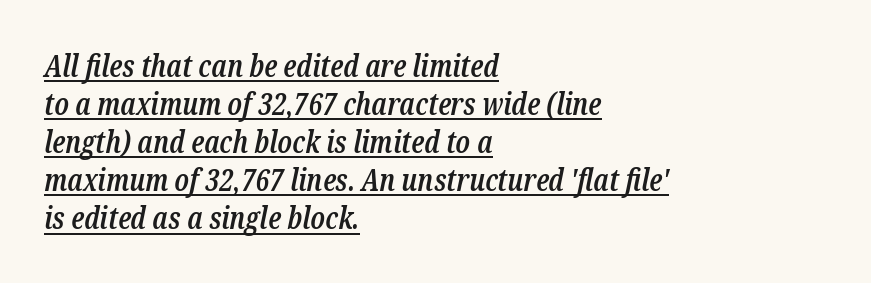
Q: Is the text bold? A: Semi-bold.
Q: Is the text italic (slanted)? A: Yes, it leans right by about 12 degrees.
Q: Is the typeface a serif or a sans-serif typeface? A: Serif.
Q: Is the text underlined? A: Yes.
Q: How is the paragraph aligned? A: Left-aligned.
Q: Is the spacing between letters normal or unusually wide? A: Normal.
Q: Is the spacing between lines tight, normal or loose? A: Normal.
Q: Width (condensed, normal, or wide)? A: Condensed.
Q: Stroke contrast? A: Low.
Q: x-height? A: Medium.
Q: Monospaced? A: No.
